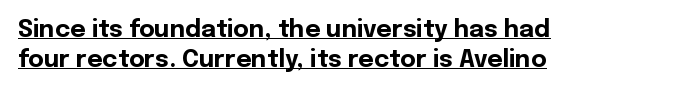
Q: Is the text bold? A: Yes.
Q: Is the text italic (slanted)? A: No, it is upright.
Q: Is the text underlined? A: Yes.
Q: How is the paragraph aligned? A: Left-aligned.
Q: Is the spacing between letters normal or unusually wide? A: Normal.
Q: Is the spacing between lines tight, normal or loose? A: Normal.
